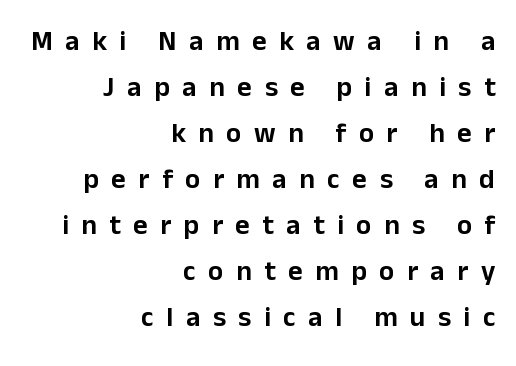
Q: Is the text italic (slanted)? A: No, it is upright.
Q: Is the typeface a serif or a sans-serif typeface? A: Sans-serif.
Q: Is the text underlined? A: No.
Q: How is the paragraph aligned? A: Right-aligned.
Q: Is the spacing between letters normal or unusually wide? A: Unusually wide.
Q: Is the spacing between lines tight, normal or loose? A: Normal.
Q: Width (condensed, normal, or wide)? A: Normal.
Q: Stroke contrast? A: Low.
Q: x-height? A: Medium.
Q: Monospaced? A: No.
